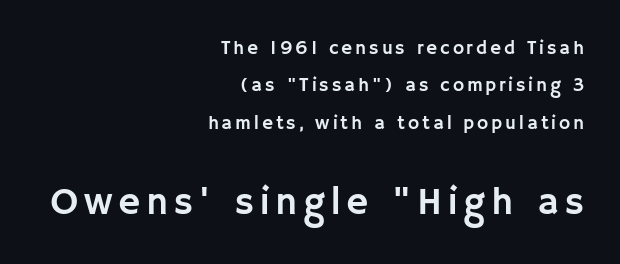
The image shows 38 px sans-serif type, upright; set right-aligned, loose line spacing (1.97x), not underlined; the second (bottom) block is 2.0x larger; low stroke contrast and a large x-height.
